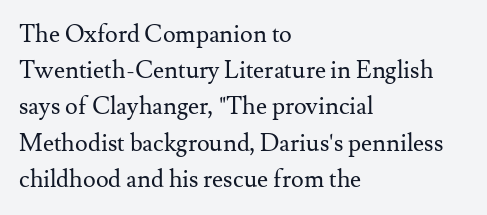
Q: Is the text bold? A: No.
Q: Is the text italic (slanted)? A: No, it is upright.
Q: Is the text underlined? A: No.
Q: How is the paragraph aligned? A: Left-aligned.
Q: Is the spacing between letters normal or unusually wide? A: Normal.
Q: Is the spacing between lines tight, normal or loose? A: Normal.
